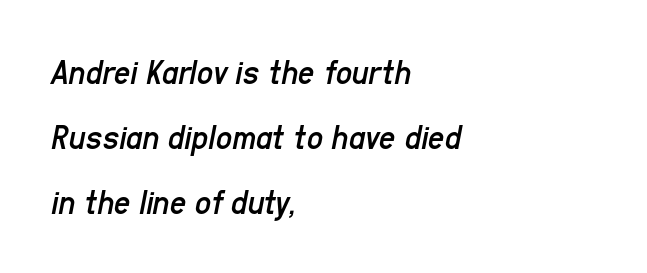
{"italic": "yes", "lean": "right", "slant_degrees": 11, "bold": "no", "weight": "regular", "width": "condensed", "stroke_contrast": "low", "x_height": "medium", "monospaced": "no", "underline": "no", "align": "left", "line_spacing_ratio": 1.81, "letter_spacing": "normal", "letter_spacing_em": 0.0, "glyph_px": 36}
